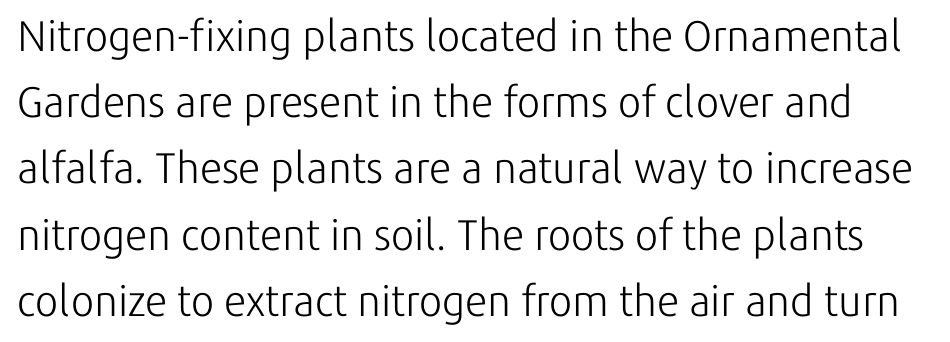
The image shows 43 px light sans-serif type, upright; set normal line spacing (1.54x), normal letter spacing, not underlined; low stroke contrast and a medium x-height.
